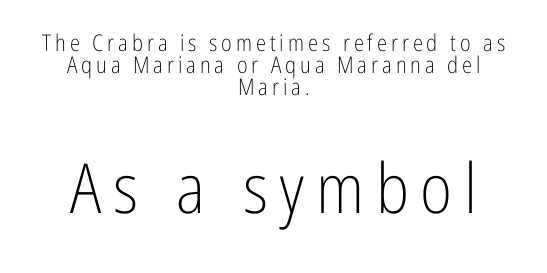
Horizontal alignment here is central, giving a formal, balanced look. The line-height multiplier appears low, near solid setting. Serifs: no, the terminals of the letterforms are clean. The foot of each line stays bare and open.
